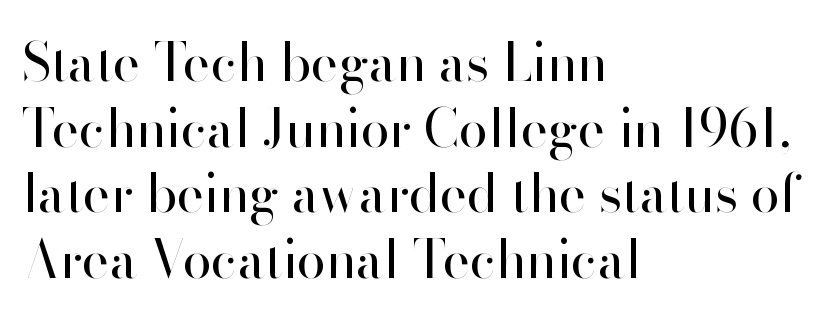
The image shows 52 px regular-weight sans-serif type, upright; set left-aligned, normal line spacing (1.26x), normal letter spacing, not underlined; high stroke contrast and a small x-height.
